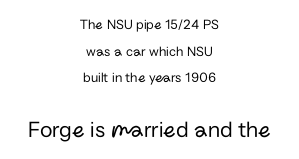
Q: Is the text bold? A: No.
Q: Is the text italic (slanted)? A: No, it is upright.
Q: Is the text underlined? A: No.
Q: How is the paragraph aligned? A: Centered.
Q: Is the spacing between letters normal or unusually wide? A: Normal.
Q: Is the spacing between lines tight, normal or loose? A: Loose.
Q: Which block of text is set in a larger size, the first (top) or the second (bottom)? A: The second (bottom) one.
